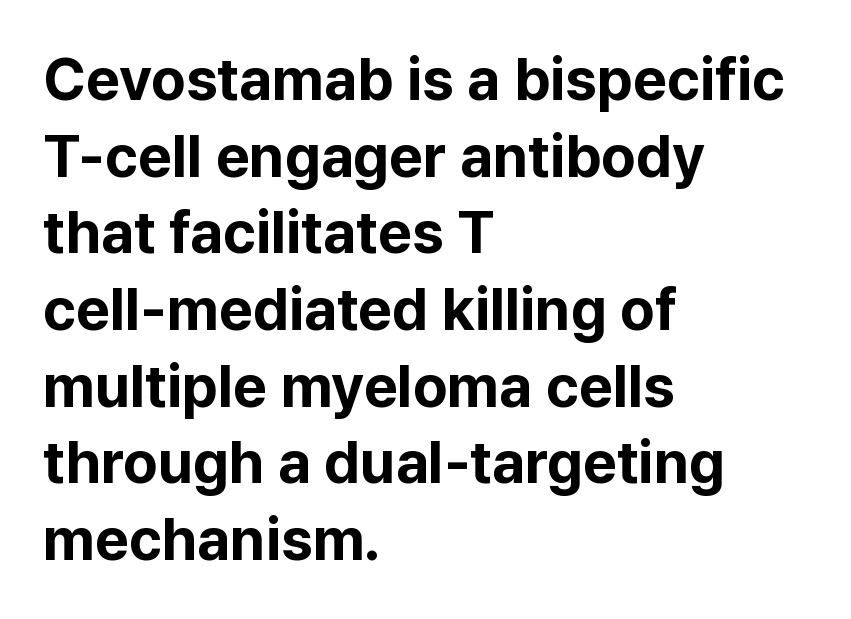
No italicization has been applied; the sample stays upright. Students, observe: this is what conventionally led text looks like. Horizontally, the lines are justified to the leading edge only. You can tell from the bare stems that sans-serif type was used. Think of a printed novel: that variable character pitch is what you see here. The zone under the glyphs is completely vacant.
